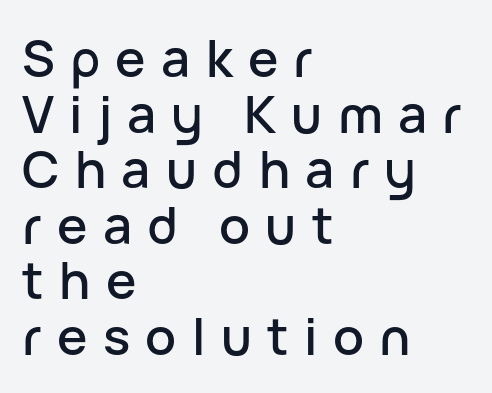
Q: Is the text italic (slanted)? A: No, it is upright.
Q: Is the typeface a serif or a sans-serif typeface? A: Sans-serif.
Q: Is the text underlined? A: No.
Q: How is the paragraph aligned? A: Left-aligned.
Q: Is the spacing between letters normal or unusually wide? A: Unusually wide.
Q: Is the spacing between lines tight, normal or loose? A: Tight.
Q: Width (condensed, normal, or wide)? A: Normal.
Q: Stroke contrast? A: Low.
Q: x-height? A: Medium.
Q: Monospaced? A: No.
